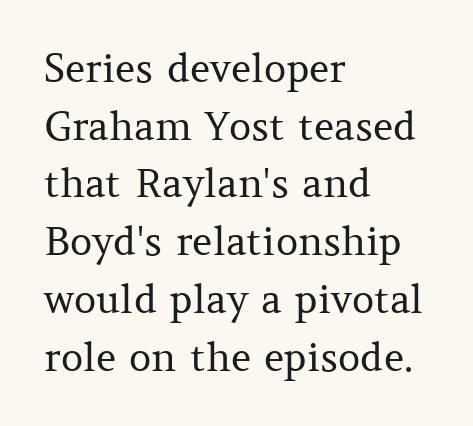
Q: Is the text bold? A: No.
Q: Is the text italic (slanted)? A: No, it is upright.
Q: Is the typeface a serif or a sans-serif typeface? A: Serif.
Q: Is the text underlined? A: No.
Q: How is the paragraph aligned? A: Left-aligned.
Q: Is the spacing between letters normal or unusually wide? A: Normal.
Q: Is the spacing between lines tight, normal or loose? A: Normal.
Q: Width (condensed, normal, or wide)? A: Normal.
Q: Stroke contrast? A: Medium.
Q: x-height? A: Medium.
Q: Monospaced? A: No.
